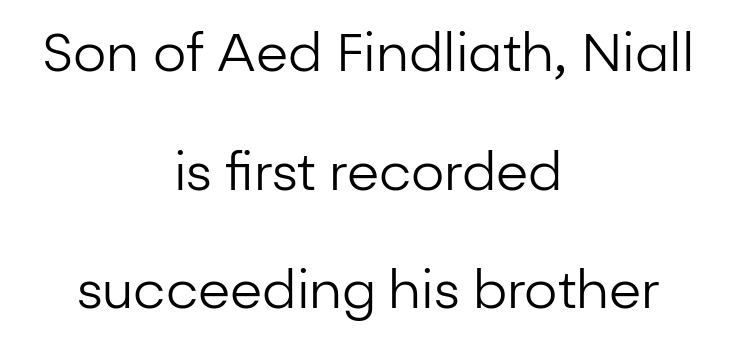
The image shows 52 px regular-weight sans-serif type, upright; set centered, loose line spacing (2.28x), normal letter spacing, not underlined; low stroke contrast and a medium x-height.
